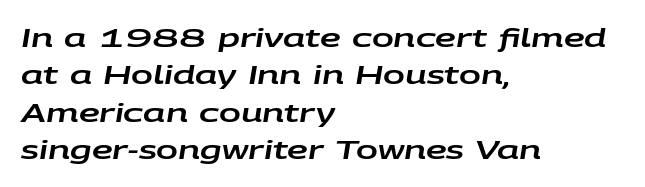
A typesetter would call this leading conventional body-copy spacing. Reading down the block, your eye returns to a fixed left position each line. The area under the type is left untouched. Tall strokes in this sample are angled rather than plumb. Is the letter spacing exaggerated? No — it looks like the ordinary default.
